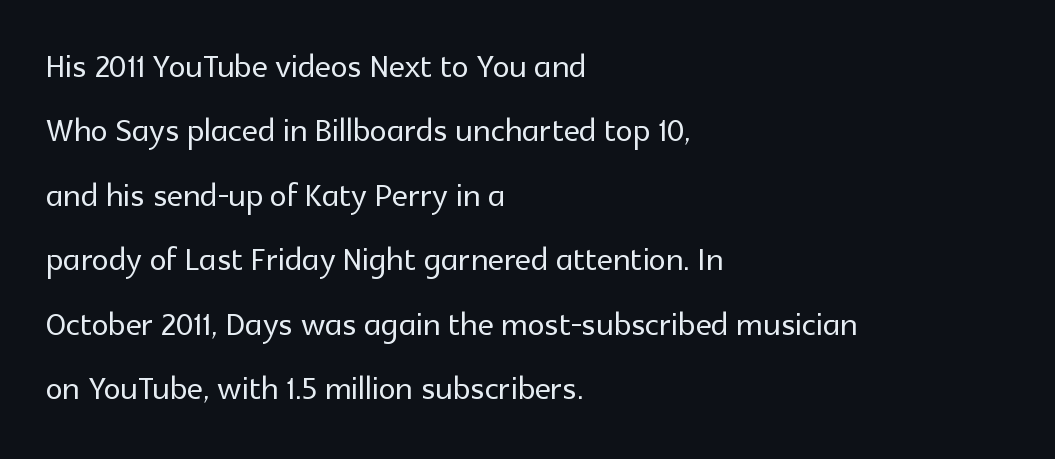
The line-height multiplier appears to be the usual default. Do the characters align in a grid? No, the font is proportional. Are there feet on the stems? There aren't — it's a sans. The tracking reads as untouched default to a designer's eye. The lettering stays uniformly vertical, giving the passage a roman look. The ragged edge is on the right, which tells us the setting is flush left.
